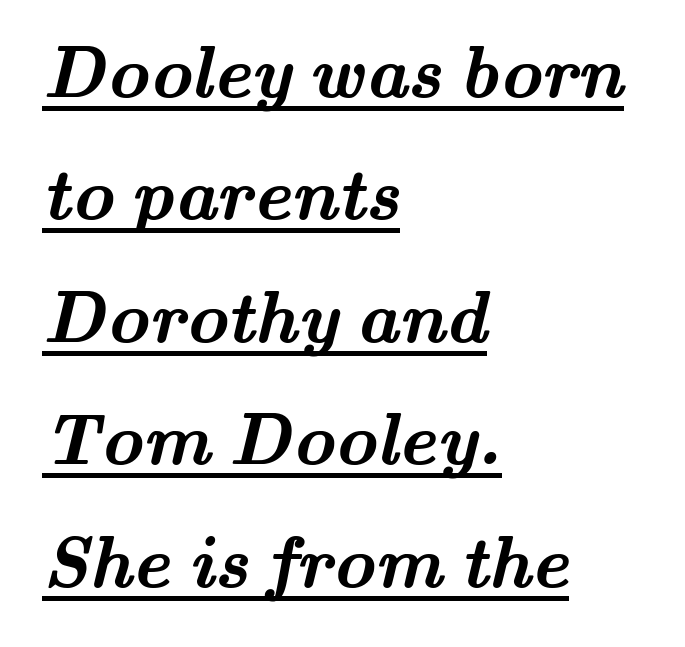
The image shows 72 px semibold, wide serif type; set left-aligned, normal line spacing (1.7x), normal letter spacing, underlined; medium stroke contrast and a small x-height.
